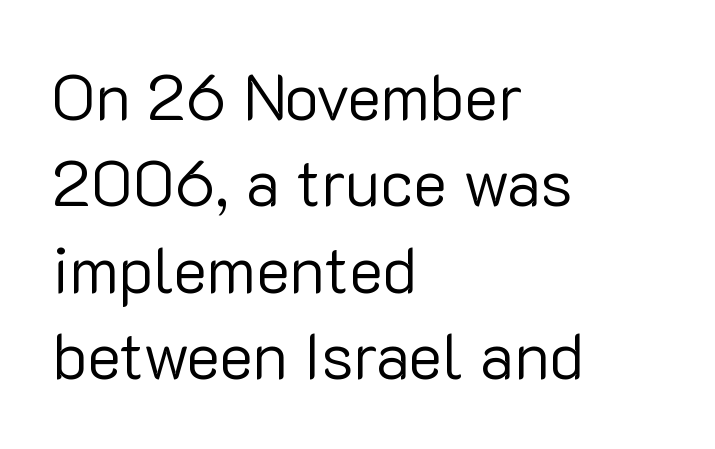
{"serif": "no", "italic": "no", "bold": "no", "weight": "regular", "width": "normal", "stroke_contrast": "low", "x_height": "medium", "monospaced": "no", "underline": "no", "align": "left", "line_spacing": "normal", "line_spacing_ratio": 1.35, "letter_spacing": "normal", "letter_spacing_em": 0.0, "glyph_px": 64}
